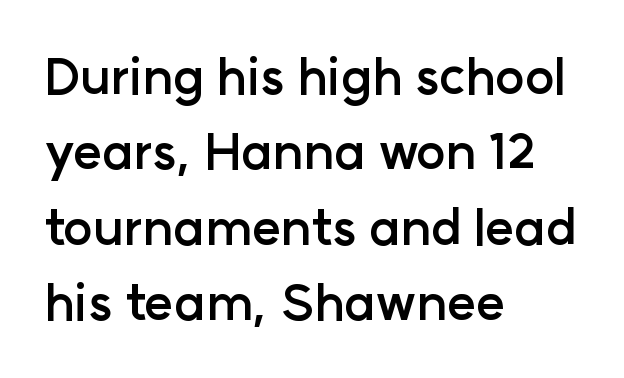
Q: Is the text bold? A: Yes.
Q: Is the text italic (slanted)? A: No, it is upright.
Q: Is the typeface a serif or a sans-serif typeface? A: Sans-serif.
Q: Is the text underlined? A: No.
Q: How is the paragraph aligned? A: Left-aligned.
Q: Is the spacing between letters normal or unusually wide? A: Normal.
Q: Is the spacing between lines tight, normal or loose? A: Normal.
Q: Width (condensed, normal, or wide)? A: Normal.
Q: Stroke contrast? A: Low.
Q: x-height? A: Medium.
Q: Monospaced? A: No.
